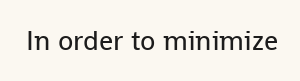
The image shows 28 px regular-weight sans-serif type, upright; set normal letter spacing, not underlined; low stroke contrast and a medium x-height.
